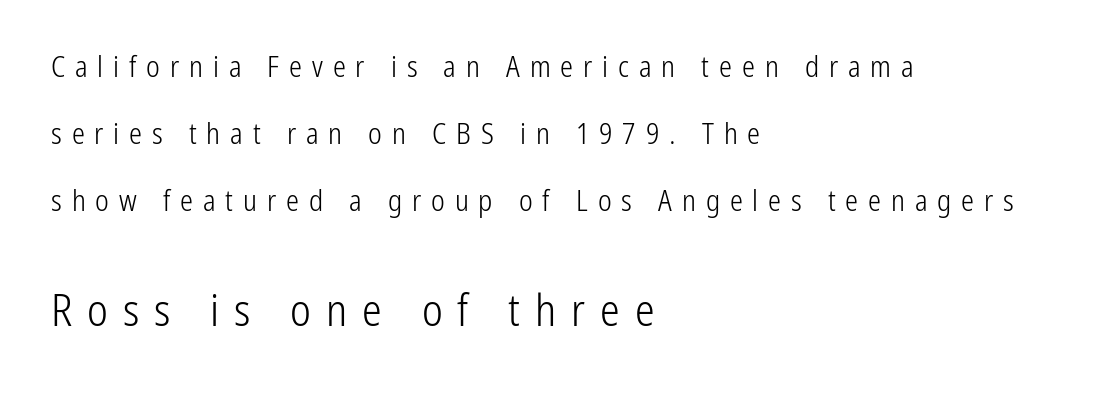
Font category for this specimen: sans-serif. Italic: no, the glyphs are upright roman. Letter spacing: wide. Summary of vertical rhythm: relaxed, with wide interline spacing. Spacing verdict: proportional, widths tailored to each character. Each row of text sits above clean, open space.
